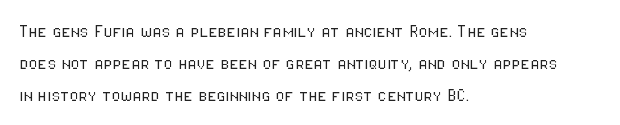
The image shows 21 px text type, upright; set left-aligned, normal line spacing (1.53x), normal letter spacing, not underlined.
